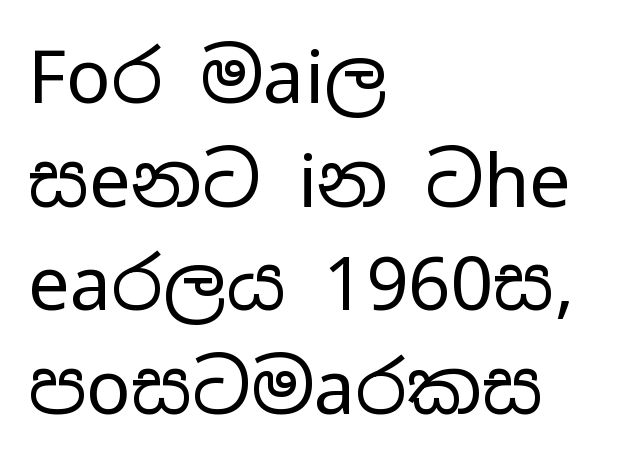
Stroke thickness stays within the range of a standard reading face or lighter. The paragraph has a hard left edge and a soft right edge. The strip under each line holds only bare page. The designer went with a sans here, leaving each stem footless. Vertical strokes here are truly vertical.
